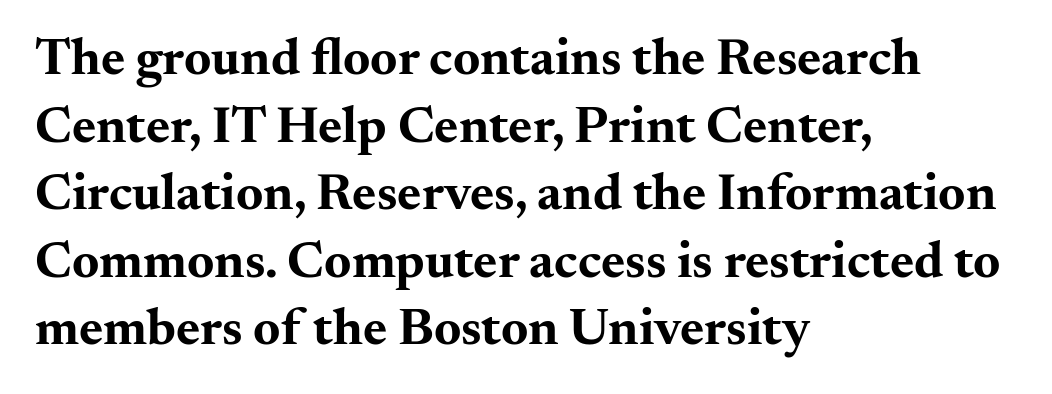
Q: Is the text bold? A: Yes.
Q: Is the text italic (slanted)? A: No, it is upright.
Q: Is the typeface a serif or a sans-serif typeface? A: Serif.
Q: Is the text underlined? A: No.
Q: How is the paragraph aligned? A: Left-aligned.
Q: Is the spacing between letters normal or unusually wide? A: Normal.
Q: Is the spacing between lines tight, normal or loose? A: Normal.
Q: Width (condensed, normal, or wide)? A: Wide.
Q: Stroke contrast? A: Medium.
Q: x-height? A: Small.
Q: Monospaced? A: No.
